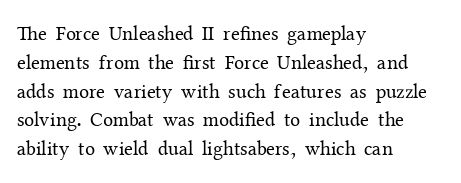
{"italic": "no", "bold": "no", "underline": "no", "align": "left", "line_spacing": "normal", "line_spacing_ratio": 1.44, "letter_spacing": "normal", "letter_spacing_em": 0.0, "glyph_px": 20}
